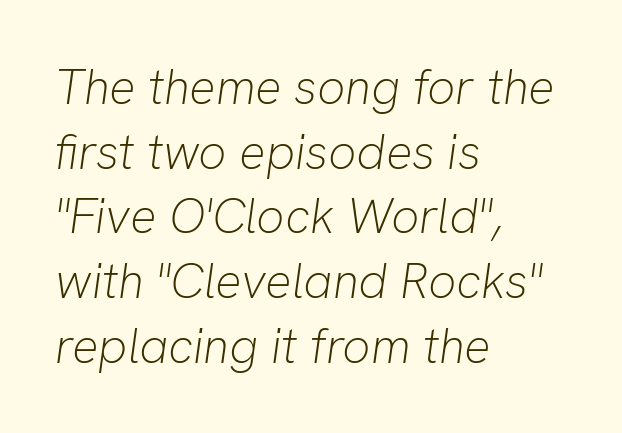
Compared with typical body copy, the letter spacing here is the same. The passage shown is typed in a proportional face where columns would drift. Line beginnings align vertically; line endings do not. Vertically, the passage feels balanced, rows spaced as you'd expect.
